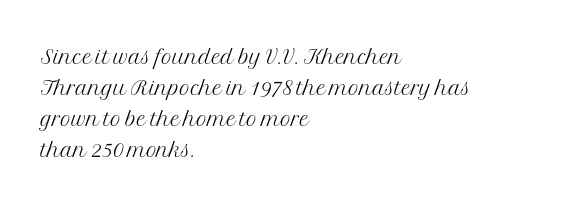
Just letters on the line, the space beneath them empty. Stem width sits at or under what a default text font uses. The passage shown is typed in a proportional face where columns would drift. How would I describe the line gaps? Narrow and economical. Teacher's note: observe the even left margin — that is flush-left alignment.
